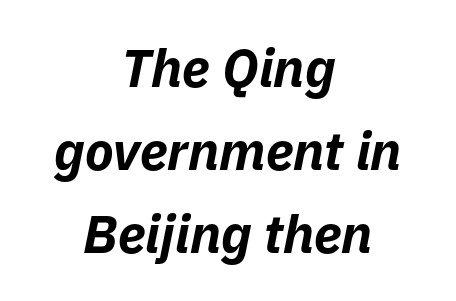
The image shows 53 px bold type, italic (leaning right); set centered, normal line spacing (1.57x), normal letter spacing, not underlined; low stroke contrast and a medium x-height.
